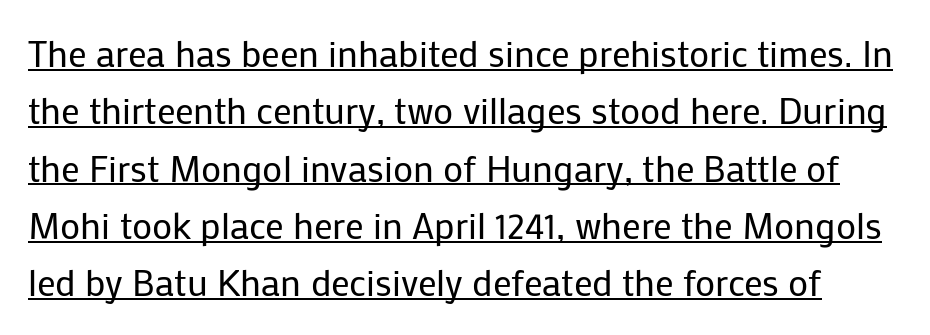
Q: Is the text bold? A: No.
Q: Is the text italic (slanted)? A: No, it is upright.
Q: Is the typeface a serif or a sans-serif typeface? A: Sans-serif.
Q: Is the text underlined? A: Yes.
Q: Is the spacing between letters normal or unusually wide? A: Normal.
Q: Is the spacing between lines tight, normal or loose? A: Normal.
Q: Width (condensed, normal, or wide)? A: Normal.
Q: Stroke contrast? A: Low.
Q: x-height? A: Medium.
Q: Monospaced? A: No.
